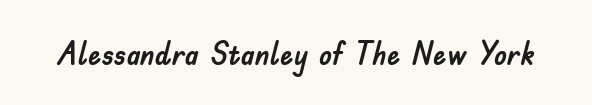
The image shows 33 px sans-serif type; set normal letter spacing, not underlined; low stroke contrast and a small x-height.
